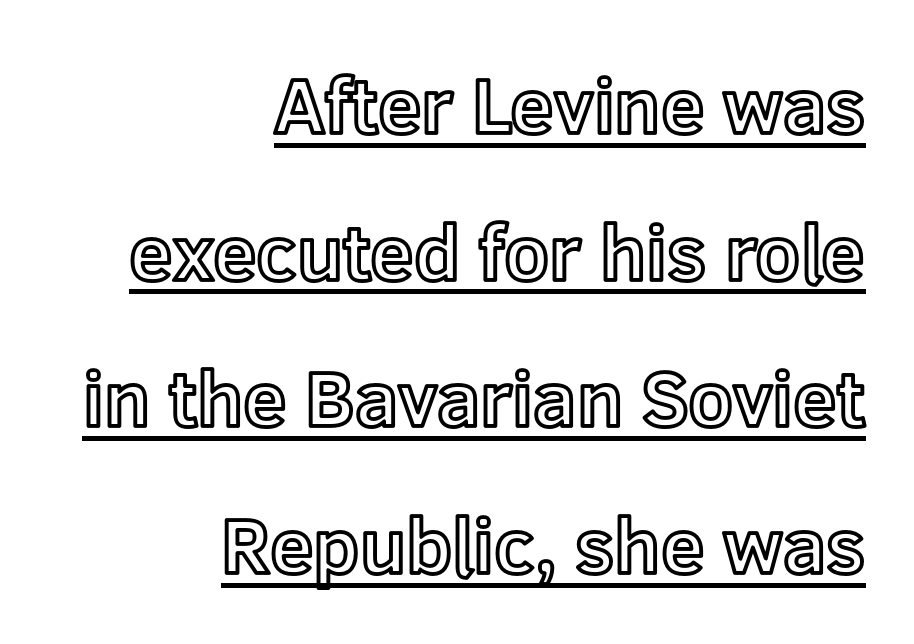
{"italic": "no", "width": "normal", "x_height": "medium", "monospaced": "no", "underline": "yes", "align": "right", "line_spacing_ratio": 1.88, "letter_spacing": "normal", "letter_spacing_em": 0.0, "glyph_px": 78}
